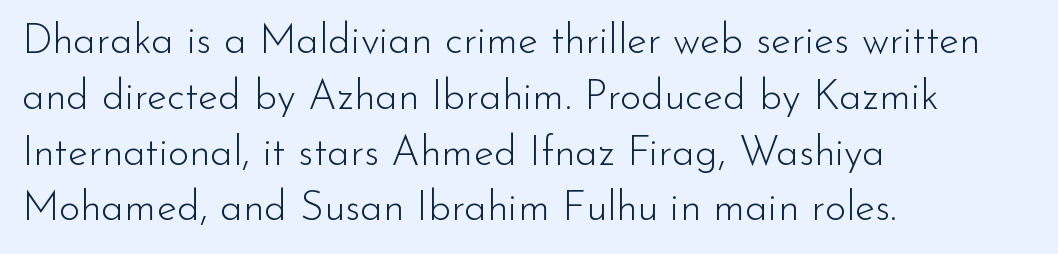
{"serif": "no", "italic": "no", "bold": "no", "weight": "light", "width": "normal", "stroke_contrast": "low", "x_height": "small", "monospaced": "no", "underline": "no", "align": "left", "line_spacing": "normal", "line_spacing_ratio": 1.36, "letter_spacing": "normal", "letter_spacing_em": 0.0, "glyph_px": 41}
